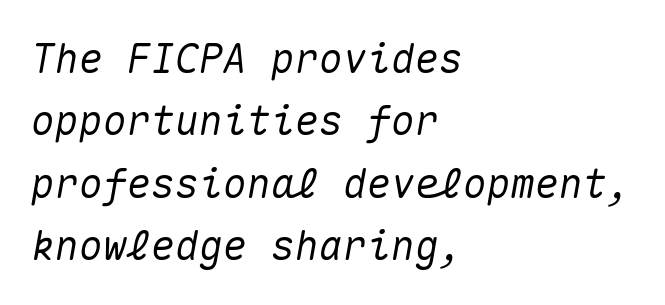
{"italic": "yes", "lean": "right", "slant_degrees": 10, "width": "normal", "stroke_contrast": "medium", "x_height": "medium", "monospaced": "yes", "underline": "no", "align": "left", "line_spacing": "normal", "line_spacing_ratio": 1.56, "letter_spacing": "normal", "letter_spacing_em": 0.0, "glyph_px": 40}
